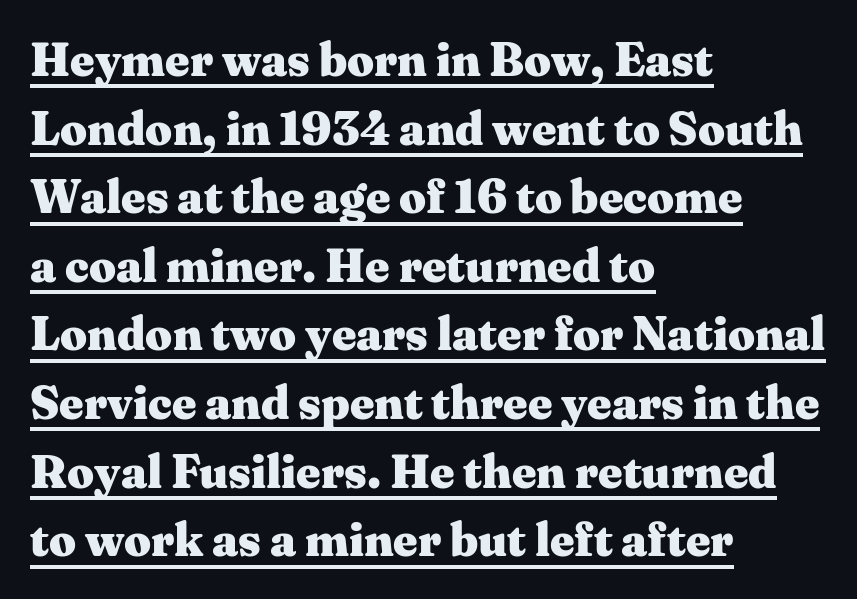
The image shows 47 px heavy, wide serif type, upright; set left-aligned, normal line spacing (1.46x), normal letter spacing, underlined; medium stroke contrast and a medium x-height.
